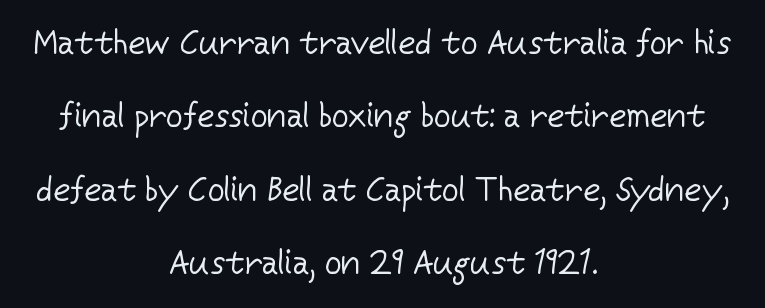
{"serif": "no", "italic": "no", "bold": "no", "weight": "regular", "width": "normal", "stroke_contrast": "low", "x_height": "medium", "monospaced": "no", "underline": "no", "align": "center", "line_spacing": "loose", "line_spacing_ratio": 2.22, "letter_spacing": "normal", "letter_spacing_em": 0.0, "glyph_px": 33}
